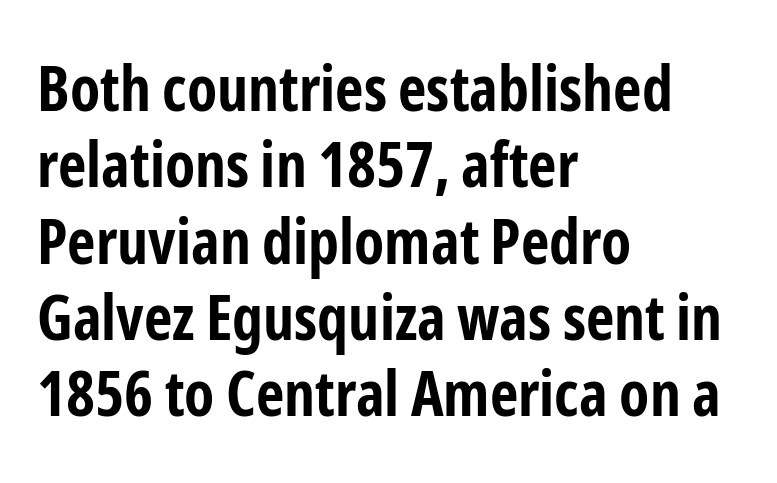
The foot of each line stays bare and open. The text was rendered using a sans face with plain stroke endings. Proportional: the letters do not fall into vertical columns. Set as a true bold cut, around the 700 mark.
